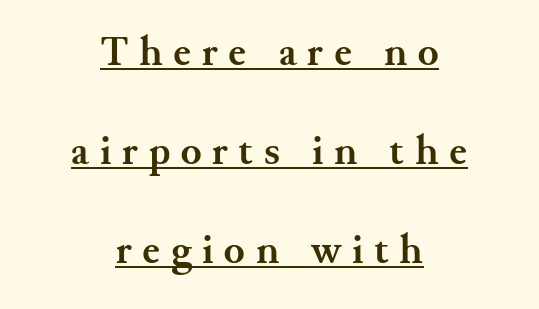
{"serif": "yes", "italic": "no", "bold": "yes", "weight": "semibold", "width": "normal", "stroke_contrast": "medium", "x_height": "small", "monospaced": "no", "underline": "yes", "align": "center", "line_spacing": "loose", "line_spacing_ratio": 2.3, "letter_spacing": "wide", "letter_spacing_em": 0.25, "glyph_px": 43}
